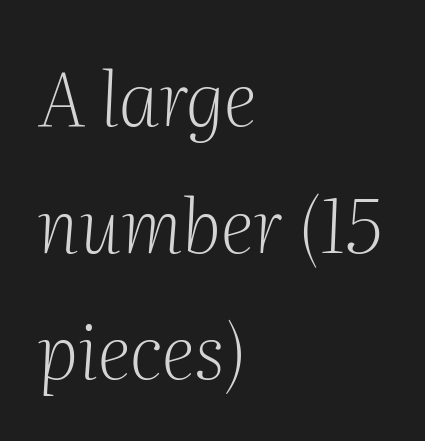
Q: Is the text bold? A: No.
Q: Is the text italic (slanted)? A: Yes, it leans right by about 2 degrees.
Q: Is the typeface a serif or a sans-serif typeface? A: Serif.
Q: Is the text underlined? A: No.
Q: How is the paragraph aligned? A: Left-aligned.
Q: Is the spacing between letters normal or unusually wide? A: Normal.
Q: Is the spacing between lines tight, normal or loose? A: Normal.
Q: Width (condensed, normal, or wide)? A: Normal.
Q: Stroke contrast? A: Medium.
Q: x-height? A: Medium.
Q: Monospaced? A: No.
